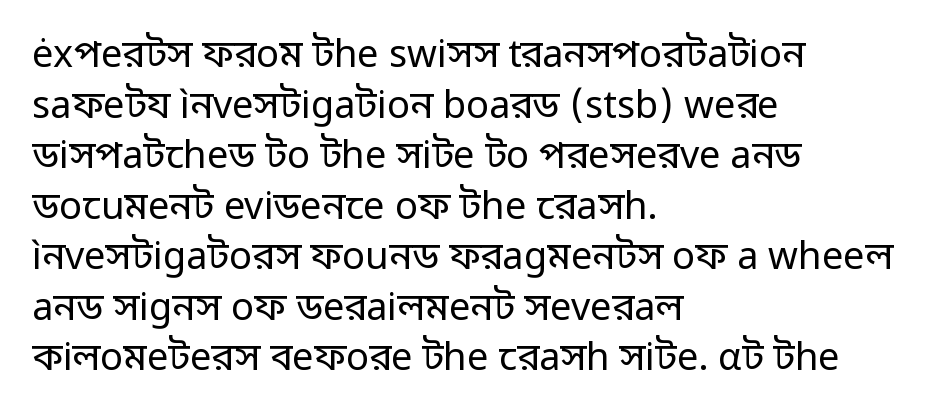
Q: Is the text bold? A: No.
Q: Is the text italic (slanted)? A: No, it is upright.
Q: Is the typeface a serif or a sans-serif typeface? A: Sans-serif.
Q: Is the text underlined? A: No.
Q: How is the paragraph aligned? A: Left-aligned.
Q: Is the spacing between letters normal or unusually wide? A: Normal.
Q: Is the spacing between lines tight, normal or loose? A: Normal.
Q: Width (condensed, normal, or wide)? A: Normal.
Q: Stroke contrast? A: Low.
Q: x-height? A: Medium.
Q: Monospaced? A: No.
